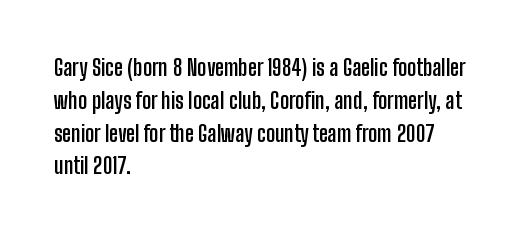
Nobody touched the tracking dial on this one. Alignment: flush left. Tall strokes in this sample are plumb rather than angled. Weight: bold.
